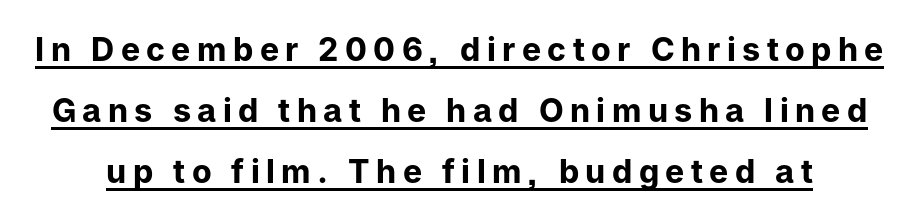
The image shows 32 px bold sans-serif type, upright; set loose line spacing (1.91x), unusually wide letter spacing (+0.2 em), underlined; low stroke contrast and a medium x-height.
